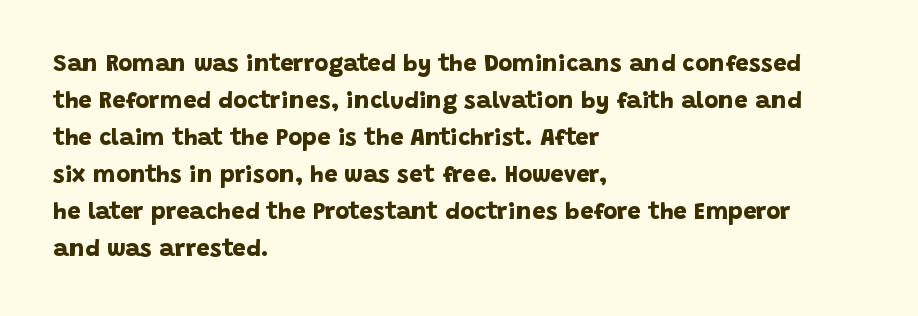
{"bold": "yes", "underline": "no", "align": "left", "line_spacing": "normal", "line_spacing_ratio": 1.54, "letter_spacing": "normal", "letter_spacing_em": 0.0, "glyph_px": 24}
